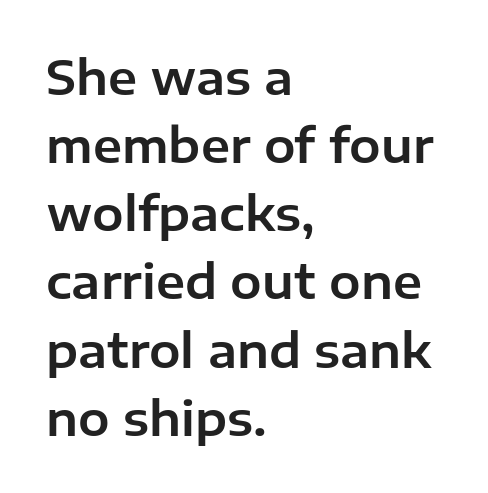
Q: Is the text italic (slanted)? A: No, it is upright.
Q: Is the typeface a serif or a sans-serif typeface? A: Sans-serif.
Q: Is the text underlined? A: No.
Q: How is the paragraph aligned? A: Left-aligned.
Q: Is the spacing between letters normal or unusually wide? A: Normal.
Q: Is the spacing between lines tight, normal or loose? A: Normal.
Q: Width (condensed, normal, or wide)? A: Normal.
Q: Stroke contrast? A: Low.
Q: x-height? A: Medium.
Q: Monospaced? A: No.
